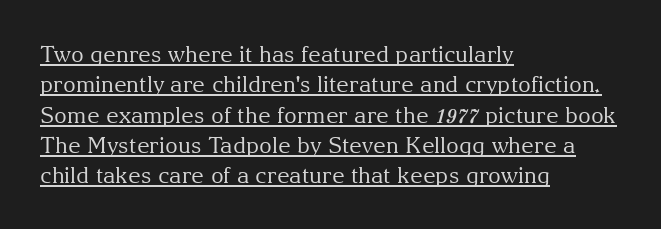
{"italic": "no", "bold": "no", "underline": "yes", "align": "left", "line_spacing": "normal", "line_spacing_ratio": 1.38, "letter_spacing": "normal", "letter_spacing_em": 0.0, "glyph_px": 22}
